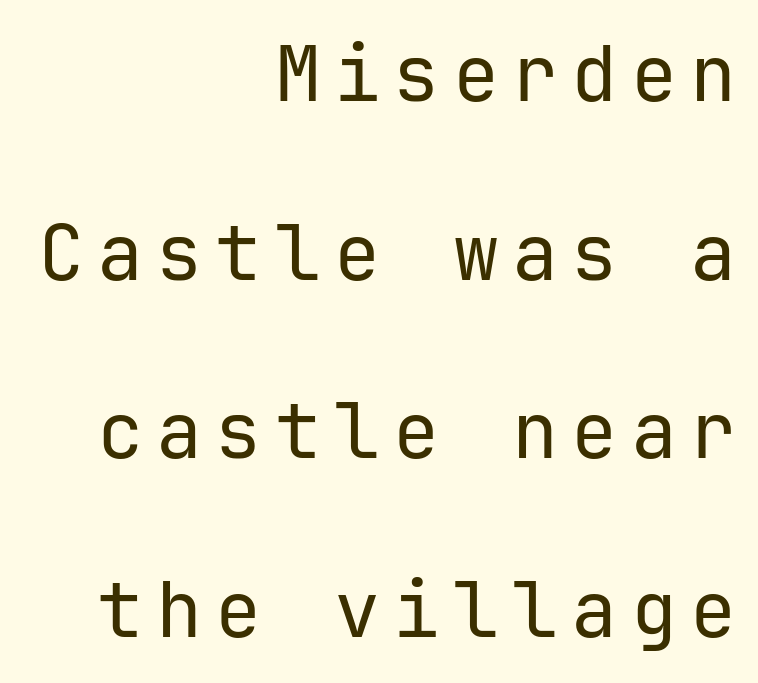
The image shows 77 px regular-weight sans-serif type, upright; set right-aligned, loose line spacing (2.32x), not underlined; low stroke contrast and a medium x-height.
